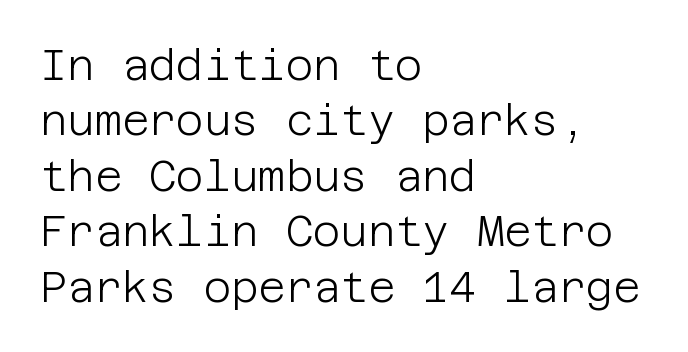
Q: Is the text bold? A: No.
Q: Is the text italic (slanted)? A: No, it is upright.
Q: Is the typeface a serif or a sans-serif typeface? A: Sans-serif.
Q: Is the text underlined? A: No.
Q: How is the paragraph aligned? A: Left-aligned.
Q: Is the spacing between letters normal or unusually wide? A: Normal.
Q: Is the spacing between lines tight, normal or loose? A: Normal.
Q: Width (condensed, normal, or wide)? A: Normal.
Q: Stroke contrast? A: Low.
Q: x-height? A: Large.
